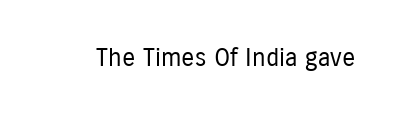
The image shows 25 px text type, upright; set normal letter spacing, not underlined.
